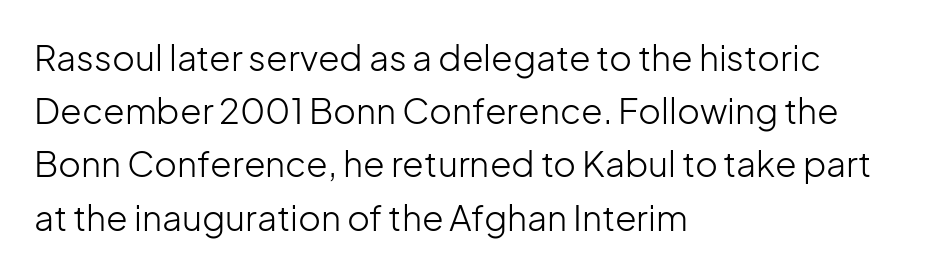
{"serif": "no", "italic": "no", "bold": "no", "weight": "light", "width": "normal", "stroke_contrast": "low", "x_height": "medium", "monospaced": "no", "underline": "no", "align": "left", "line_spacing": "normal", "line_spacing_ratio": 1.52, "letter_spacing": "normal", "letter_spacing_em": 0.0, "glyph_px": 35}
